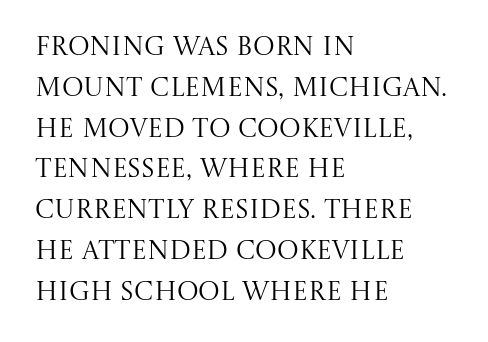
{"italic": "no", "bold": "no", "underline": "no", "align": "left", "line_spacing": "normal", "line_spacing_ratio": 1.57, "letter_spacing": "normal", "letter_spacing_em": 0.0, "glyph_px": 26}
